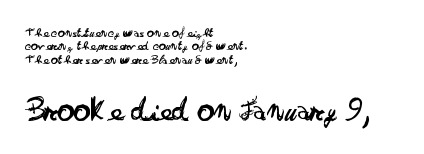
Q: Is the text bold? A: No.
Q: Is the text italic (slanted)? A: No, it is upright.
Q: Is the typeface a serif or a sans-serif typeface? A: Sans-serif.
Q: Is the text underlined? A: No.
Q: How is the paragraph aligned? A: Left-aligned.
Q: Is the spacing between letters normal or unusually wide? A: Normal.
Q: Is the spacing between lines tight, normal or loose? A: Tight.
Q: Which block of text is set in a larger size, the first (top) or the second (bottom)? A: The second (bottom) one.
Q: Width (condensed, normal, or wide)? A: Wide.
Q: Stroke contrast? A: Low.
Q: x-height? A: Small.
Q: Monospaced? A: No.
